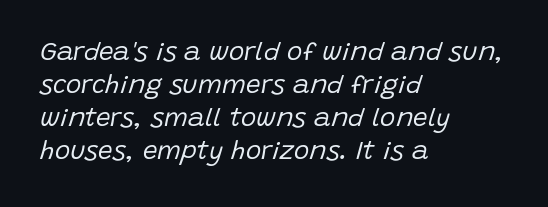
Q: Is the text bold? A: No.
Q: Is the text italic (slanted)? A: Yes, it leans right by about 15 degrees.
Q: Is the text underlined? A: No.
Q: How is the paragraph aligned? A: Left-aligned.
Q: Is the spacing between letters normal or unusually wide? A: Normal.
Q: Is the spacing between lines tight, normal or loose? A: Normal.
